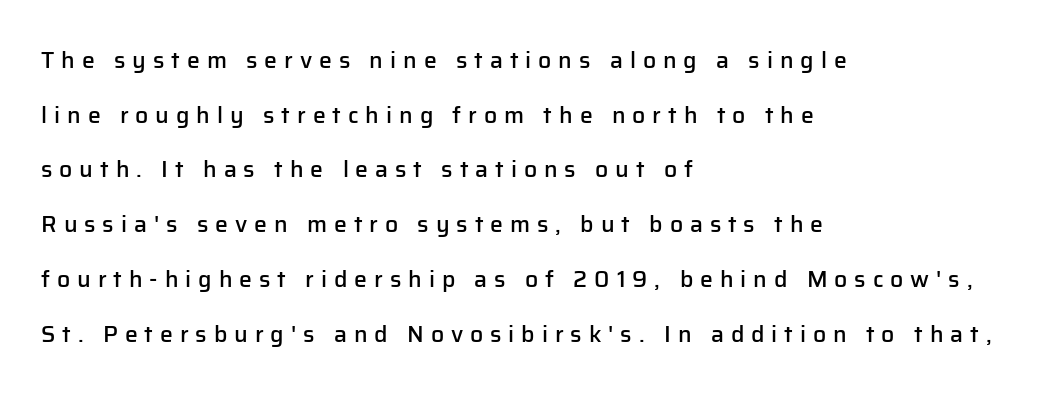
The image shows 23 px text type, upright; set left-aligned, loose line spacing (2.38x), unusually wide letter spacing (+0.3 em), not underlined.
